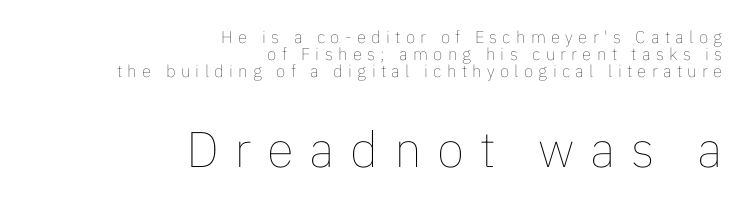
The face used here is proportionally spaced, like ordinary book or web type. The rendering uses a small line-height, squeezing the rows. Which chunk is bigger? The second one — the bottom block dwarfs the top. Stroke thickness stays within the range of a standard reading face or lighter. You can tell it's not italic because the verticals are truly vertical.
